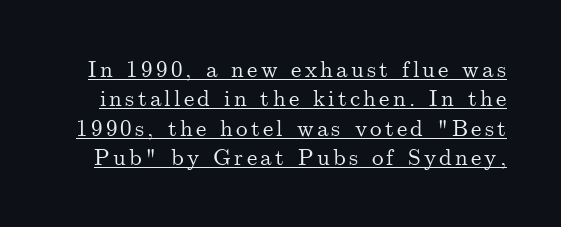
What decoration does the sample have? An underline. This is the regular roman posture of the typeface. The designer left line spacing at the default.
